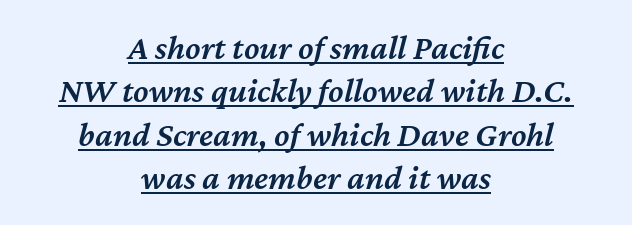
The image shows 35 px semibold type, italic (leaning right); set centered, line spacing 1.24x, normal letter spacing, underlined; medium stroke contrast and a medium x-height.
